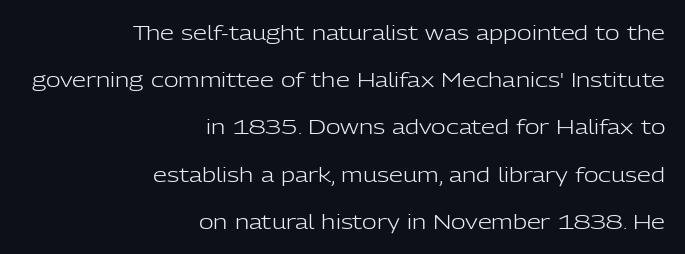
Q: Is the text bold? A: No.
Q: Is the text italic (slanted)? A: No, it is upright.
Q: Is the text underlined? A: No.
Q: How is the paragraph aligned? A: Right-aligned.
Q: Is the spacing between letters normal or unusually wide? A: Normal.
Q: Is the spacing between lines tight, normal or loose? A: Loose.
